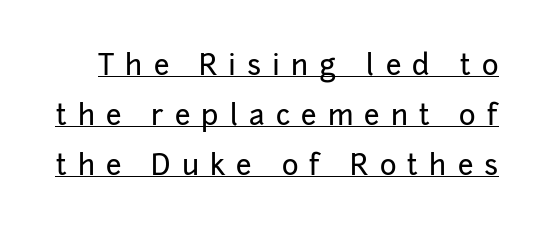
The image shows 28 px sans-serif type, upright; set line spacing 1.78x, unusually wide letter spacing (+0.4 em), underlined; low stroke contrast and a medium x-height.
